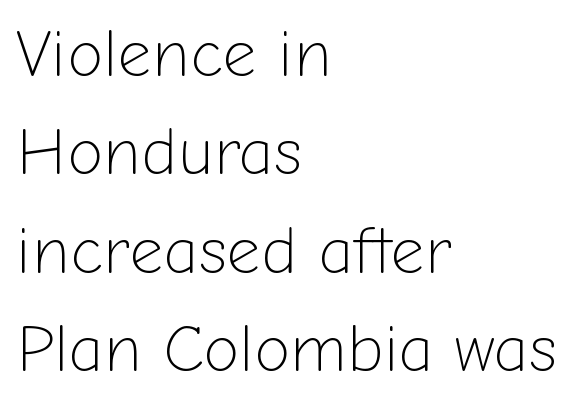
The image shows 66 px light sans-serif type, upright; set left-aligned, normal line spacing (1.49x), normal letter spacing, not underlined; low stroke contrast and a medium x-height.
